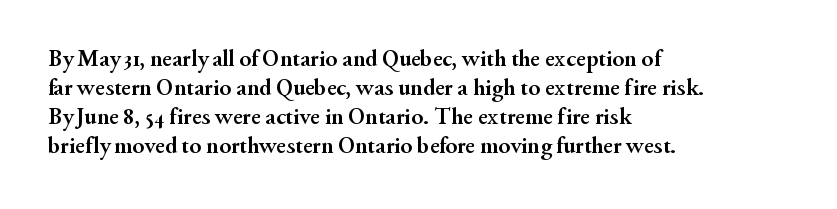
{"italic": "no", "bold": "yes", "underline": "no", "align": "left", "line_spacing_ratio": 1.21, "letter_spacing": "normal", "letter_spacing_em": 0.0, "glyph_px": 24}
